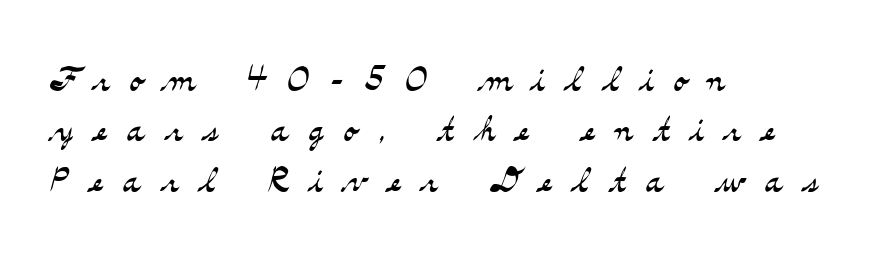
Is this a fixed-width face? No — the glyphs have proportional, varying widths. Each letter's strokes conclude with small projecting serifs. Tightly led — the rows are bunched. Lines of text with bare space underneath.
